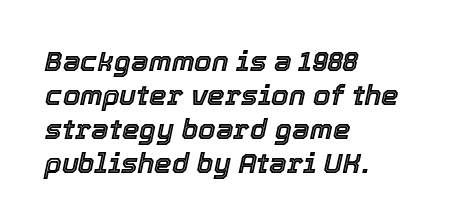
Q: Is the text italic (slanted)? A: Yes, it leans right by about 12 degrees.
Q: Is the text underlined? A: No.
Q: How is the paragraph aligned? A: Left-aligned.
Q: Is the spacing between letters normal or unusually wide? A: Normal.
Q: Width (condensed, normal, or wide)? A: Normal.
Q: x-height? A: Medium.
Q: Monospaced? A: No.
